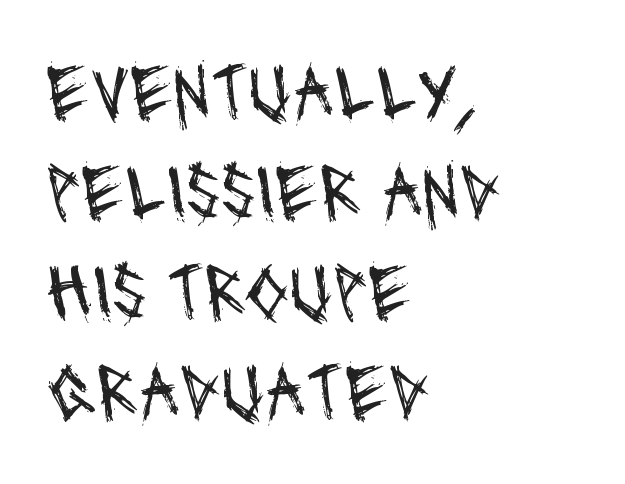
Q: Is the text bold? A: No.
Q: Is the typeface a serif or a sans-serif typeface? A: Sans-serif.
Q: Is the text underlined? A: No.
Q: How is the paragraph aligned? A: Left-aligned.
Q: Is the spacing between letters normal or unusually wide? A: Normal.
Q: Is the spacing between lines tight, normal or loose? A: Normal.
Q: Width (condensed, normal, or wide)? A: Condensed.
Q: Stroke contrast? A: Medium.
Q: x-height? A: Large.
Q: Monospaced? A: No.
